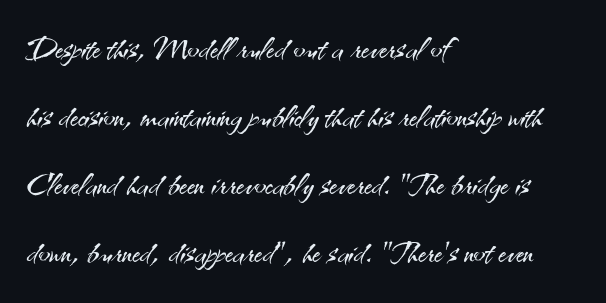
The rendering uses a moderate line-height, typical for paragraphs. Examine the stroke ends and you'll find no serifs. Ink coverage per letter is moderate at most.
